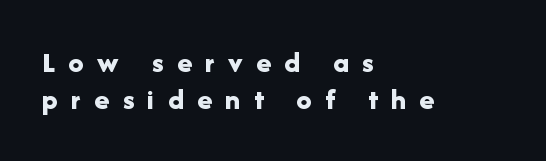
{"serif": "no", "italic": "no", "bold": "yes", "weight": "bold", "width": "normal", "stroke_contrast": "low", "x_height": "medium", "monospaced": "no", "underline": "no", "align": "left", "line_spacing_ratio": 1.23, "letter_spacing": "wide", "letter_spacing_em": 0.45, "glyph_px": 30}
